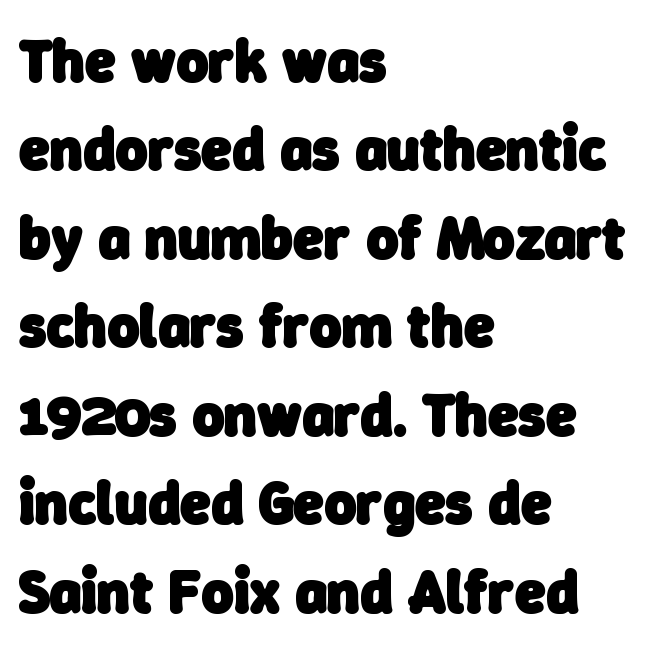
The image shows 61 px heavy sans-serif type; set left-aligned, normal line spacing (1.45x), normal letter spacing, not underlined; low stroke contrast and a medium x-height.
